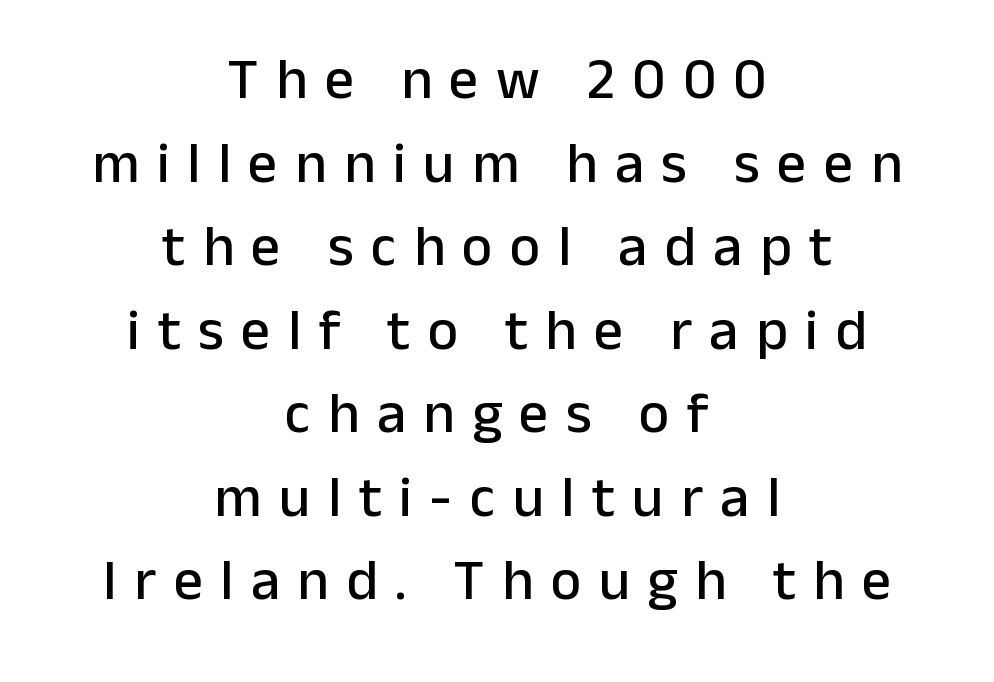
{"serif": "no", "italic": "no", "width": "normal", "stroke_contrast": "low", "x_height": "medium", "monospaced": "no", "underline": "no", "align": "center", "line_spacing": "normal", "line_spacing_ratio": 1.44, "letter_spacing": "wide", "letter_spacing_em": 0.3, "glyph_px": 58}
